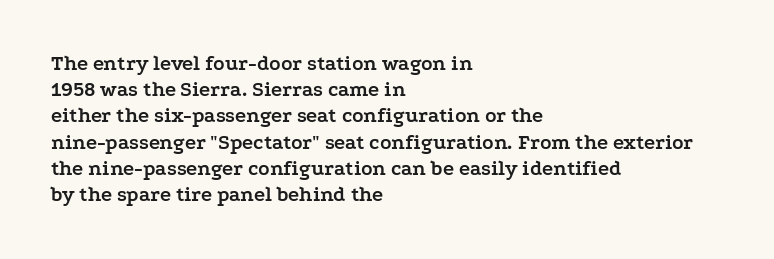
The image shows 21 px bold type, upright; set left-aligned, normal line spacing (1.25x), normal letter spacing, not underlined.
